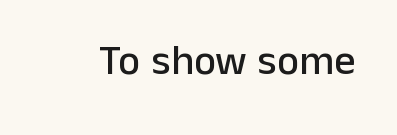
Q: Is the text italic (slanted)? A: No, it is upright.
Q: Is the typeface a serif or a sans-serif typeface? A: Sans-serif.
Q: Is the text underlined? A: No.
Q: Is the spacing between letters normal or unusually wide? A: Normal.
Q: Width (condensed, normal, or wide)? A: Normal.
Q: Stroke contrast? A: Low.
Q: x-height? A: Medium.
Q: Monospaced? A: No.
